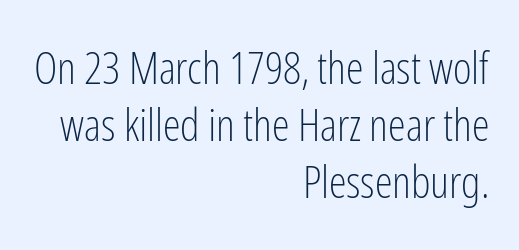
{"serif": "no", "italic": "no", "bold": "no", "weight": "light", "width": "condensed", "stroke_contrast": "low", "x_height": "medium", "monospaced": "no", "underline": "no", "align": "right", "line_spacing": "normal", "line_spacing_ratio": 1.27, "letter_spacing": "normal", "letter_spacing_em": 0.0, "glyph_px": 45}
